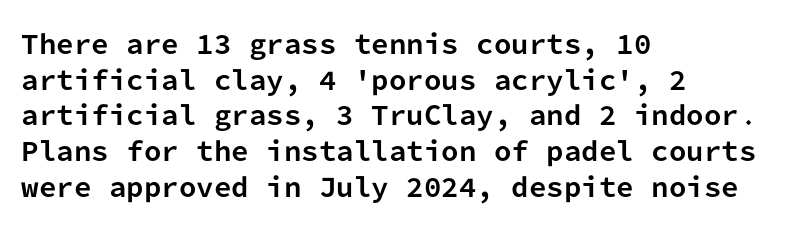
The image shows 25 px bold type, upright; set left-aligned, normal line spacing (1.43x), normal letter spacing, not underlined.
